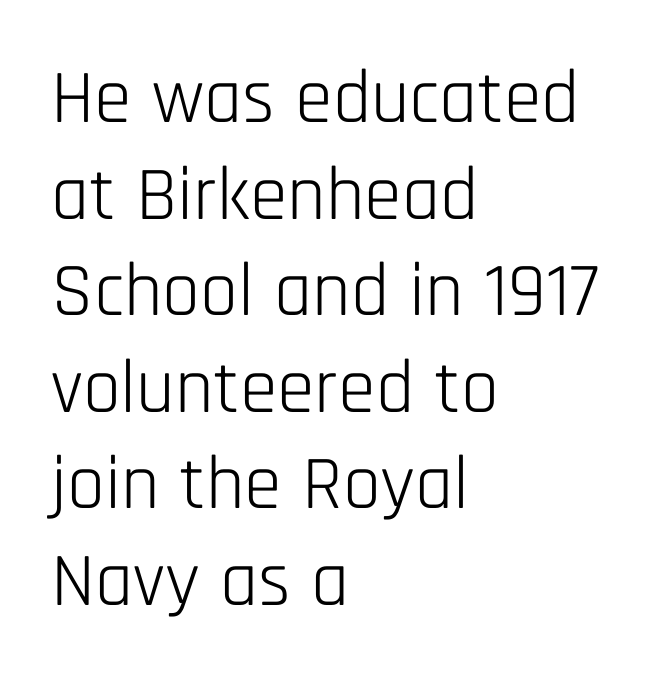
The passage shown is typeset with a sans-serif family. The face used here is proportionally spaced, like ordinary book or web type. The axis of the letterforms is exactly vertical. The typeface has the unassuming heft of standard copy or less. The strip under each line holds only bare page.
